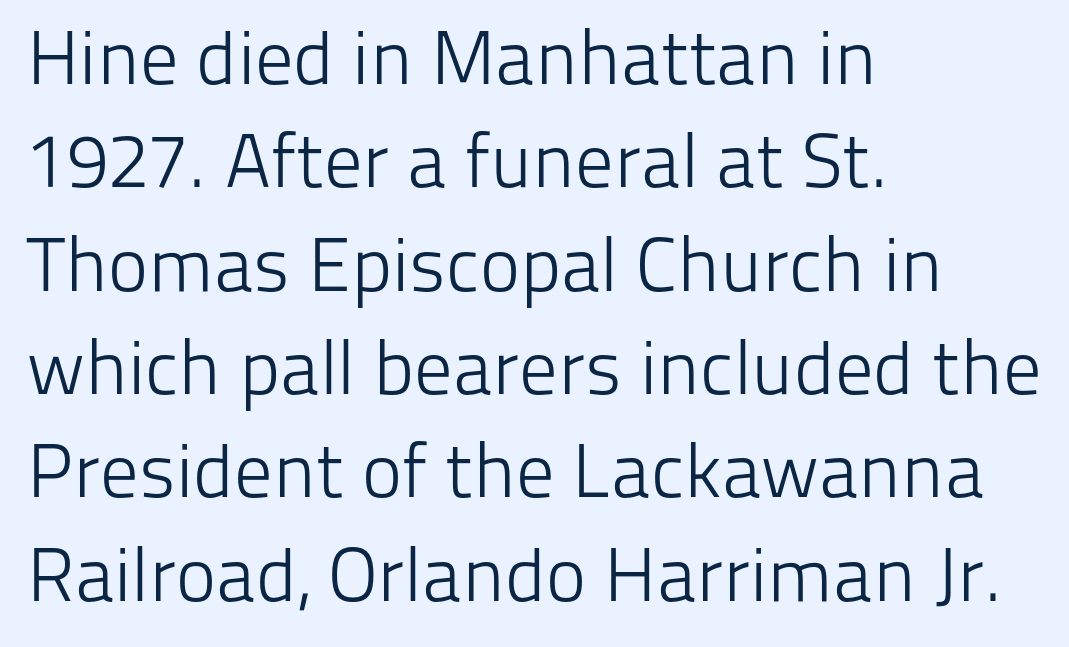
{"serif": "no", "italic": "no", "bold": "no", "weight": "light", "width": "normal", "stroke_contrast": "low", "x_height": "medium", "monospaced": "no", "underline": "no", "align": "left", "line_spacing": "normal", "line_spacing_ratio": 1.36, "letter_spacing": "normal", "letter_spacing_em": 0.0, "glyph_px": 76}
